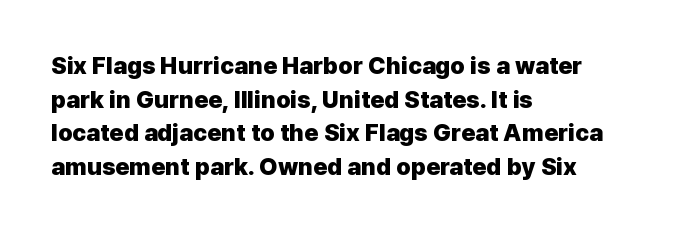
Q: Is the text bold? A: Yes.
Q: Is the text italic (slanted)? A: No, it is upright.
Q: Is the text underlined? A: No.
Q: How is the paragraph aligned? A: Left-aligned.
Q: Is the spacing between letters normal or unusually wide? A: Normal.
Q: Is the spacing between lines tight, normal or loose? A: Normal.
